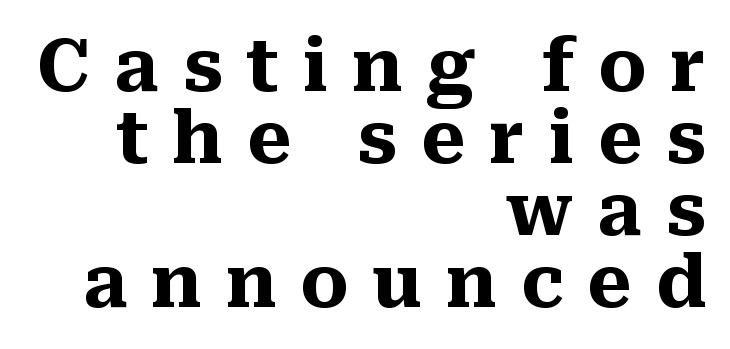
The image shows 72 px heavy serif type, upright; set right-aligned, tight line spacing (1.0x), unusually wide letter spacing (+0.33 em), not underlined; medium stroke contrast and a medium x-height.
